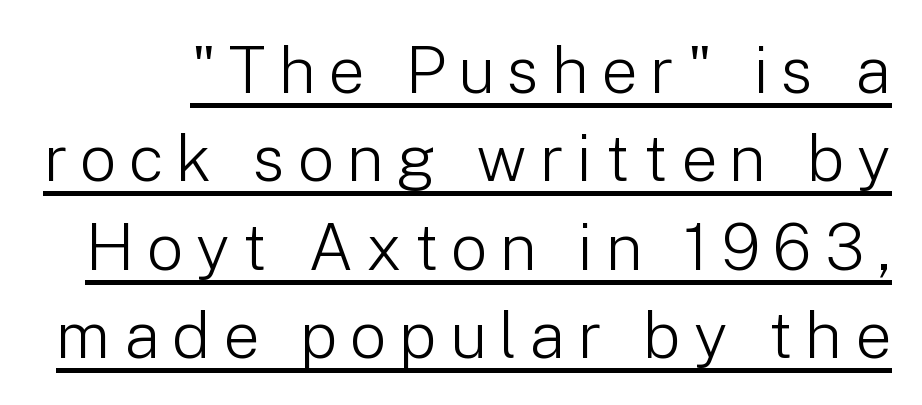
These lines are rendered in a variable-pitch font. The type sits square on the baseline with zero lean. The passage shown is underscored from start to finish. This is not heavy type; no bold has been used. Grotesque or geometric, the face here clearly has no serifs. If you measured baseline to baseline, you'd find a middling distance.
